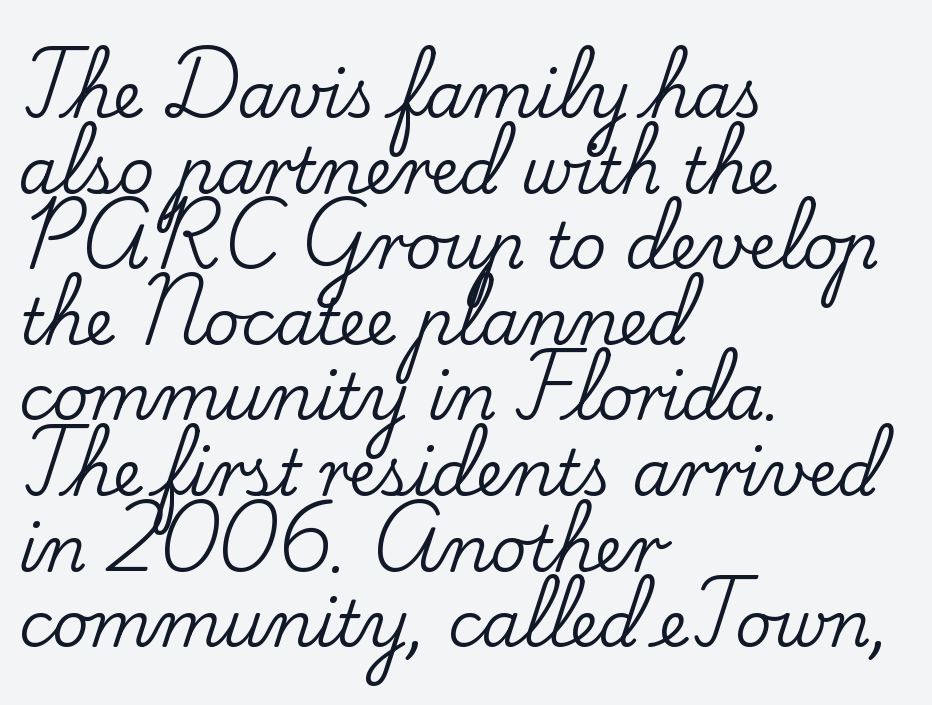
{"serif": "yes", "width": "normal", "stroke_contrast": "low", "x_height": "small", "monospaced": "no", "underline": "no", "align": "left", "line_spacing_ratio": 1.2, "letter_spacing": "normal", "letter_spacing_em": 0.0, "glyph_px": 63}
